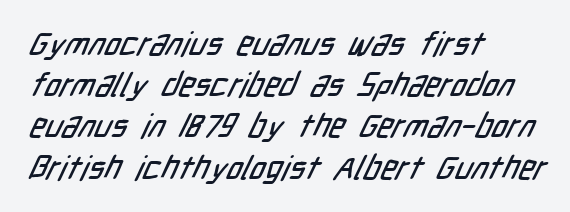
The image shows 33 px condensed sans-serif type; set left-aligned, normal line spacing (1.25x), normal letter spacing, not underlined; low stroke contrast and a medium x-height.
